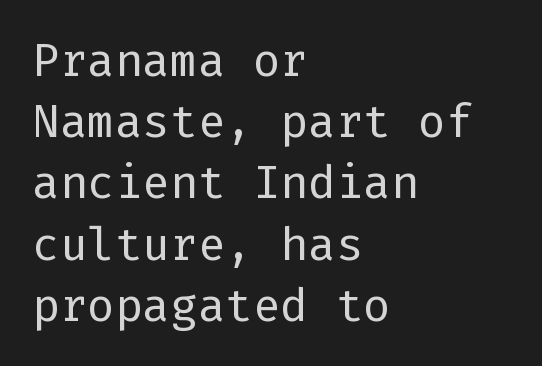
The image shows 46 px regular-weight sans-serif type, upright; set left-aligned, normal line spacing (1.33x), normal letter spacing, not underlined; low stroke contrast and a medium x-height.
